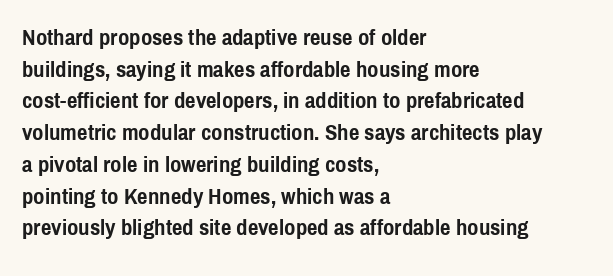
The image shows 23 px bold type, upright; set left-aligned, normal line spacing (1.38x), normal letter spacing, not underlined.
